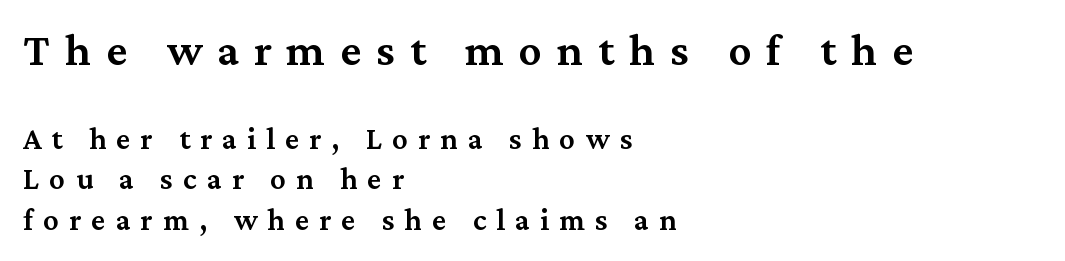
Anything drawn beneath the words? Only blank space. Tracking here is generous; glyphs stand well apart from one another. Slightly chunky letters — semibold, I'd say, not full bold. Spacing verdict: proportional, widths tailored to each character. In terms of leading, this rendering sits right in the middle.
